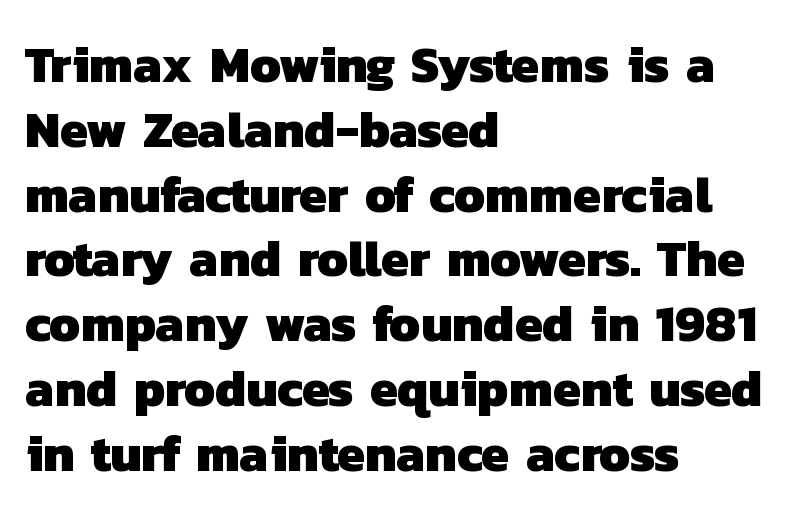
The image shows 51 px heavy sans-serif type; set left-aligned, normal line spacing (1.27x), normal letter spacing, not underlined; low stroke contrast and a medium x-height.
